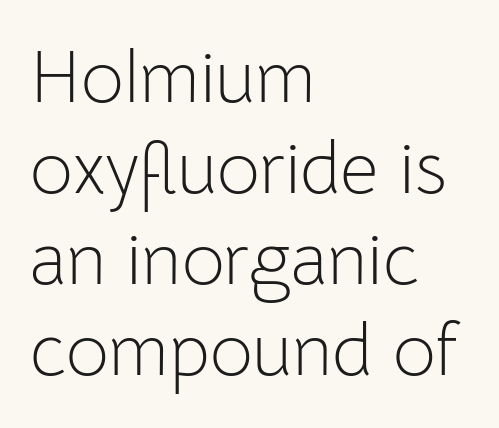
This sample is left-justified, so line endings fall wherever the words run out. This sample has the flowing, uneven cadence of proportional lettering. Letters have the restrained weight of plain body copy at most. Letters rest on an invisible, unmarked baseline. The horizontal fit of the characters is conventional and even.
